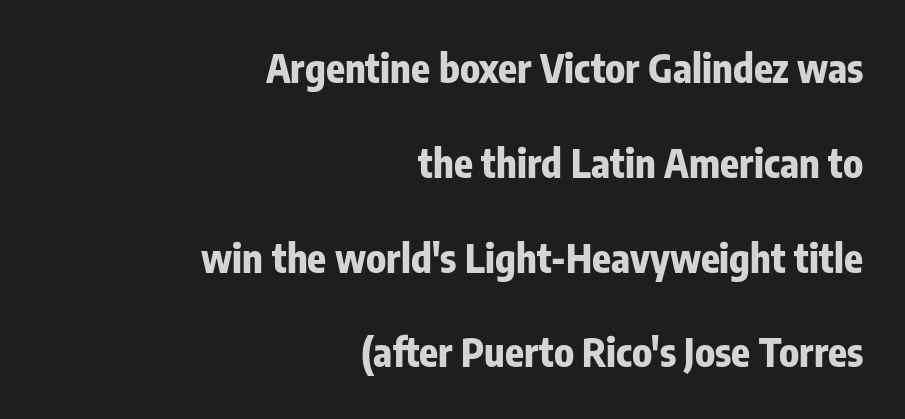
Q: Is the text bold? A: Yes.
Q: Is the text italic (slanted)? A: No, it is upright.
Q: Is the typeface a serif or a sans-serif typeface? A: Sans-serif.
Q: Is the text underlined? A: No.
Q: How is the paragraph aligned? A: Right-aligned.
Q: Is the spacing between letters normal or unusually wide? A: Normal.
Q: Is the spacing between lines tight, normal or loose? A: Loose.
Q: Width (condensed, normal, or wide)? A: Condensed.
Q: Stroke contrast? A: Low.
Q: x-height? A: Medium.
Q: Monospaced? A: No.
